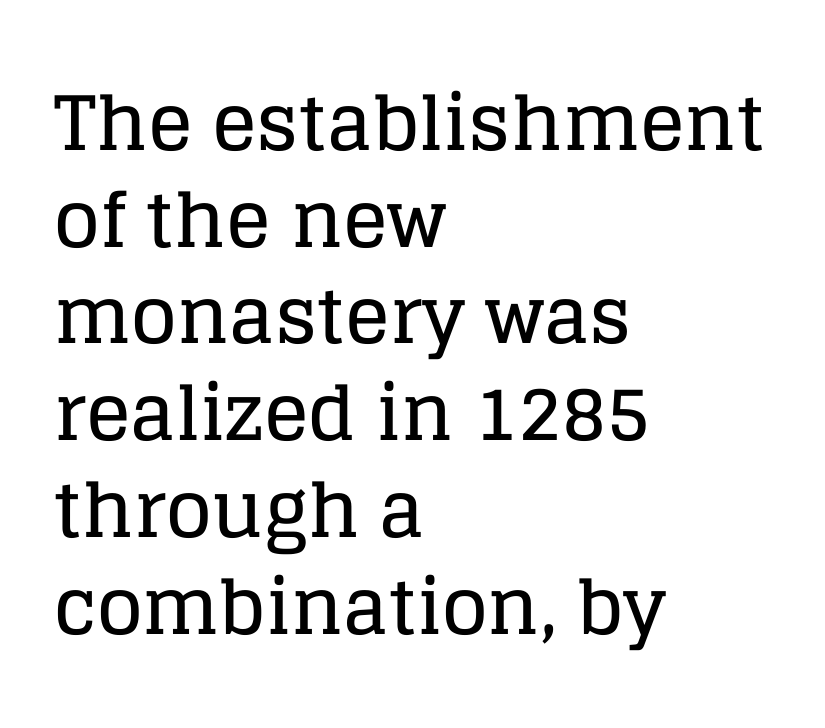
The type is set solid horizontally, with unmodified tracking. Vertically, the passage feels balanced, rows spaced as you'd expect. The paragraph has a hard left edge and a soft right edge. The type family on display is of the serif kind. Italic: no, the glyphs are upright roman.
